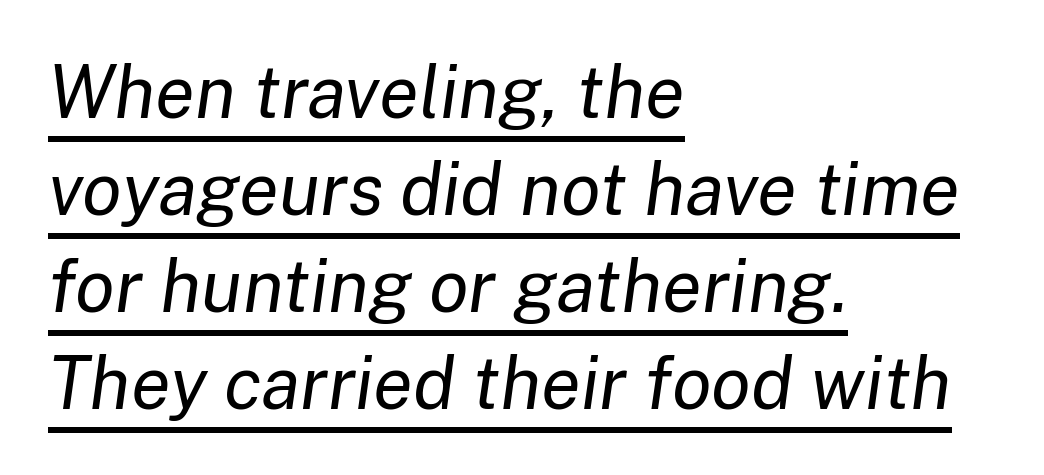
In CSS terms this would be text-align: left. Standard letterfit; no display-style spreading of the glyphs. Descenders here cross a horizontal rule under the line. Here the designer chose a conventional face with non-uniform glyph widths.
